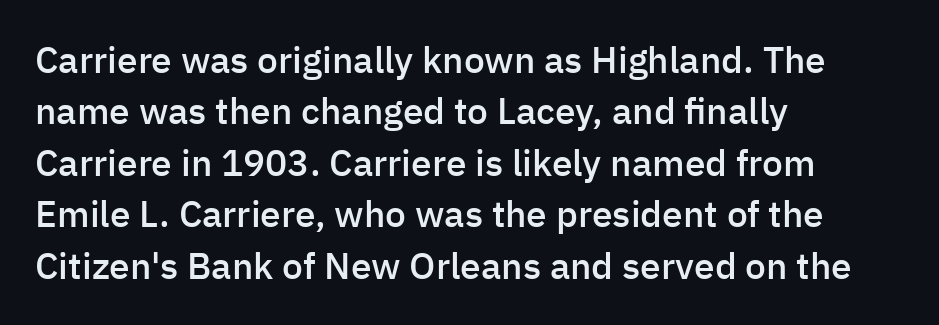
Q: Is the text bold? A: Semi-bold.
Q: Is the text italic (slanted)? A: No, it is upright.
Q: Is the typeface a serif or a sans-serif typeface? A: Sans-serif.
Q: Is the text underlined? A: No.
Q: How is the paragraph aligned? A: Left-aligned.
Q: Is the spacing between letters normal or unusually wide? A: Normal.
Q: Is the spacing between lines tight, normal or loose? A: Normal.
Q: Width (condensed, normal, or wide)? A: Normal.
Q: Stroke contrast? A: Low.
Q: x-height? A: Medium.
Q: Monospaced? A: No.
